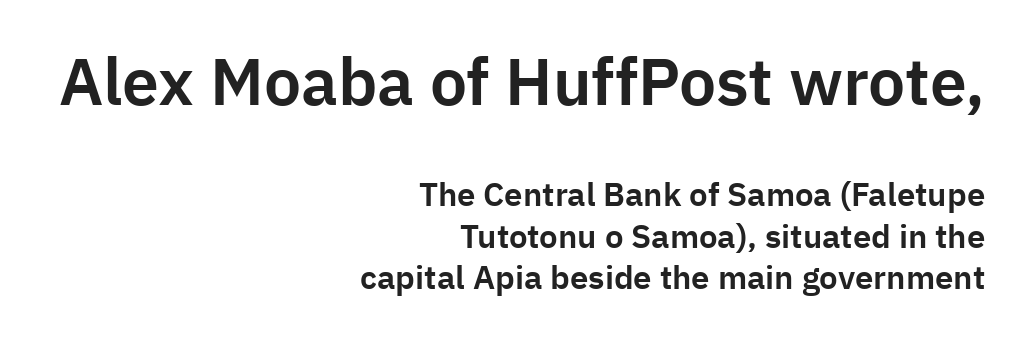
{"serif": "no", "italic": "no", "width": "normal", "stroke_contrast": "low", "x_height": "medium", "monospaced": "no", "underline": "no", "align": "right", "line_spacing": "normal", "line_spacing_ratio": 1.26, "letter_spacing": "normal", "letter_spacing_em": 0.0, "larger_block": "first", "size_ratio": 2.0, "glyph_px": 66}
